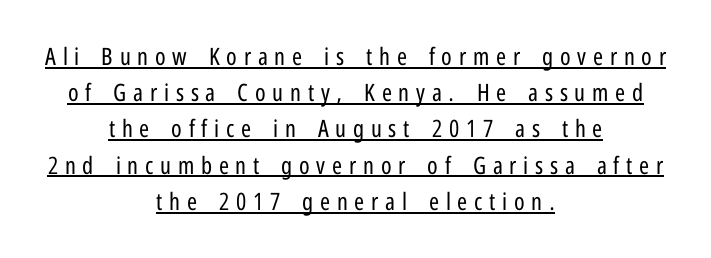
Q: Is the text bold? A: No.
Q: Is the text italic (slanted)? A: No, it is upright.
Q: Is the text underlined? A: Yes.
Q: How is the paragraph aligned? A: Centered.
Q: Is the spacing between letters normal or unusually wide? A: Unusually wide.
Q: Is the spacing between lines tight, normal or loose? A: Normal.
